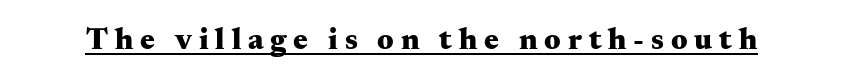
The image shows 31 px heavy, wide serif type, upright; set unusually wide letter spacing (+0.22 em), underlined; medium stroke contrast and a small x-height.
